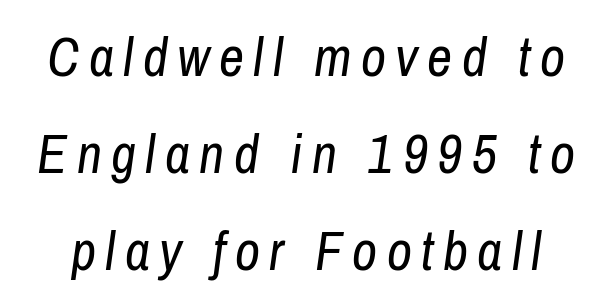
No word sits above an underline. A typesetter would mark this as italic. Do the characters align in a grid? No, the font is proportional. Is this a heavy cut? Hardly; it is regular or lighter.
